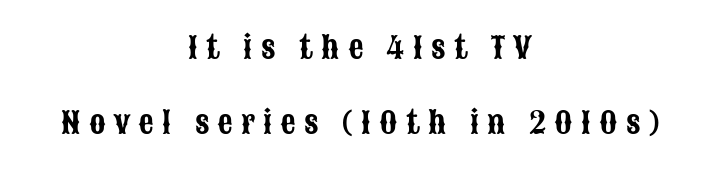
Is this a sans? Yes — the strokes have no serifs. The rag falls on both sides of this text block equally. The type is letterspaced generously, with wide tracking. The space directly below the letters is spotless. Regarding leading, the lines here are spaced well apart. Tall strokes in this sample are plumb rather than angled.
